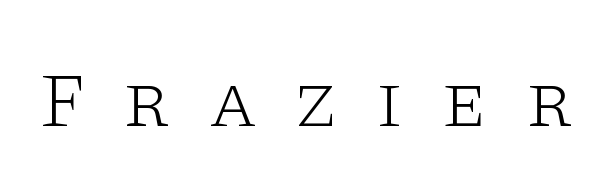
Letterform terminals end in serifs throughout the passage. Think of a printed novel: that variable character pitch is what you see here. The typeface has the unassuming heft of standard copy or less. The axis of the letterforms is exactly vertical. The area under the type is left untouched. Someone cranked the tracking dial way up on this one.
